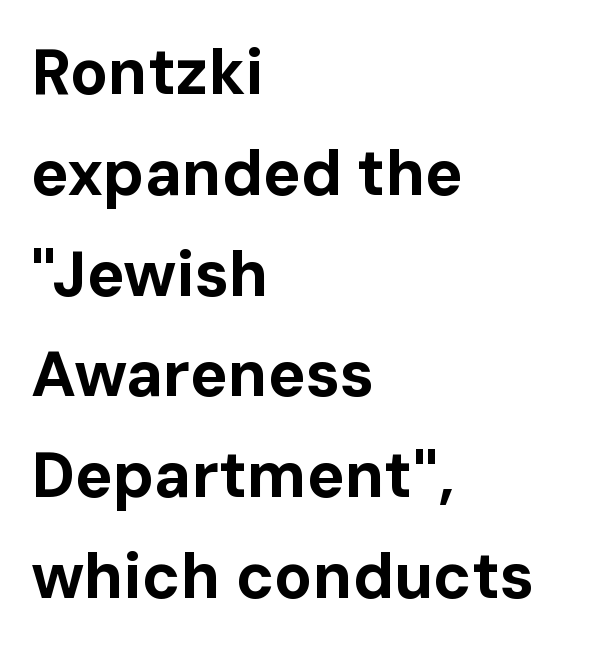
{"serif": "no", "italic": "no", "bold": "yes", "weight": "bold", "width": "normal", "stroke_contrast": "low", "x_height": "medium", "monospaced": "no", "underline": "no", "align": "left", "line_spacing": "normal", "line_spacing_ratio": 1.6, "letter_spacing": "normal", "letter_spacing_em": 0.0, "glyph_px": 63}
